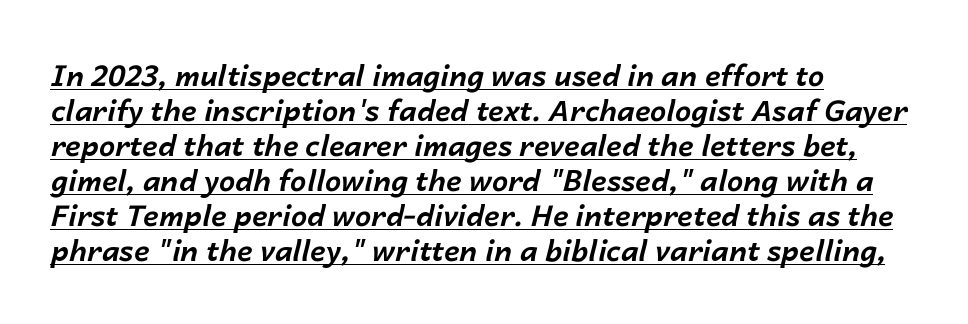
The image shows 29 px bold type, italic (leaning right); set left-aligned, line spacing 1.21x, normal letter spacing, underlined; low stroke contrast and a medium x-height.
